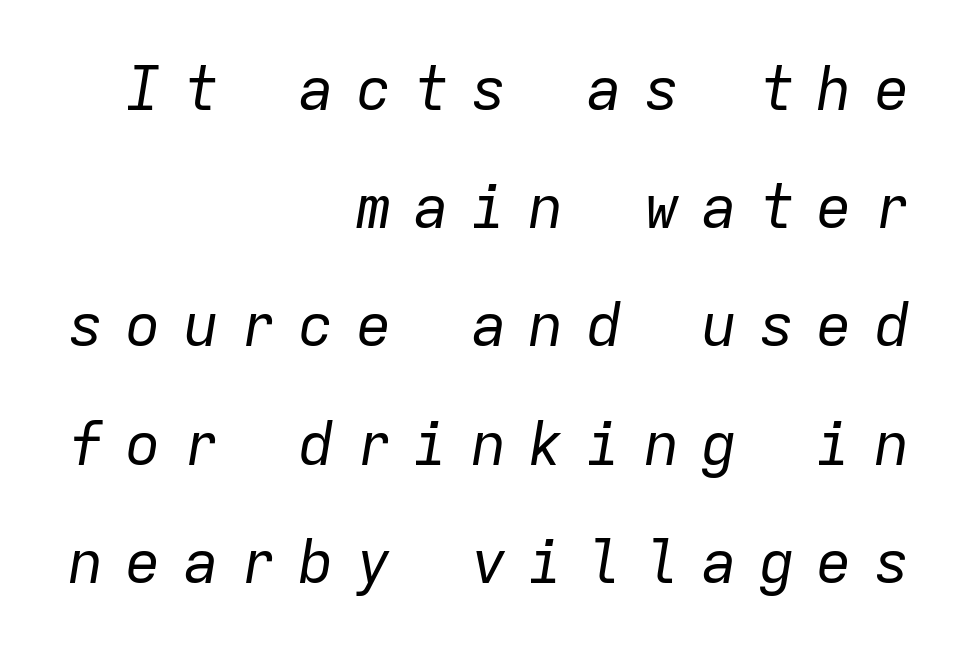
The image shows 60 px regular-weight type, italic (leaning right), monospaced; set right-aligned, loose line spacing (1.97x), unusually wide letter spacing (+0.36 em), not underlined; low stroke contrast and a medium x-height.
